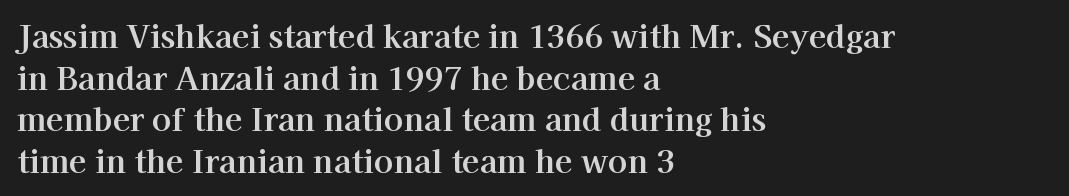
Alignment: flush left. What kind of face is this? One with serifs. A typesetter would call this proportional, since set widths differ per character. Compared with typical paragraphs, the rows here are spaced about the same. A clean baseline with only descenders dipping below it.
